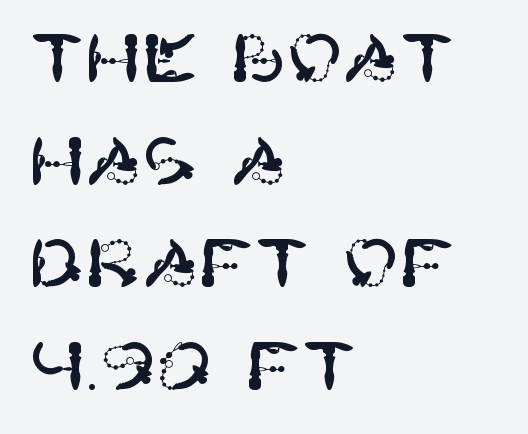
The image shows 67 px sans-serif type, upright; set left-aligned, normal line spacing (1.53x), normal letter spacing, not underlined; high stroke contrast and a large x-height.
